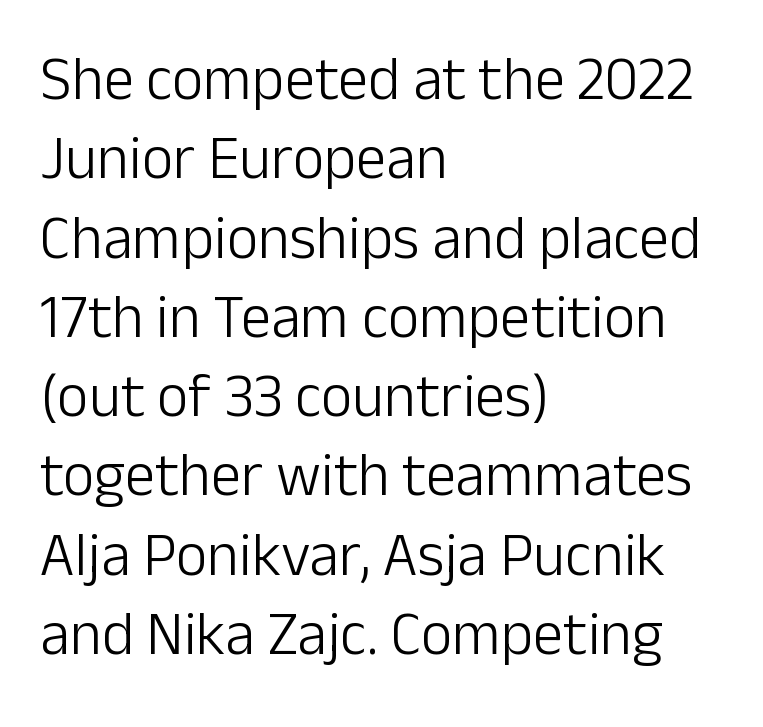
The image shows 61 px light sans-serif type, upright; set left-aligned, normal line spacing (1.3x), normal letter spacing, not underlined; low stroke contrast and a medium x-height.
